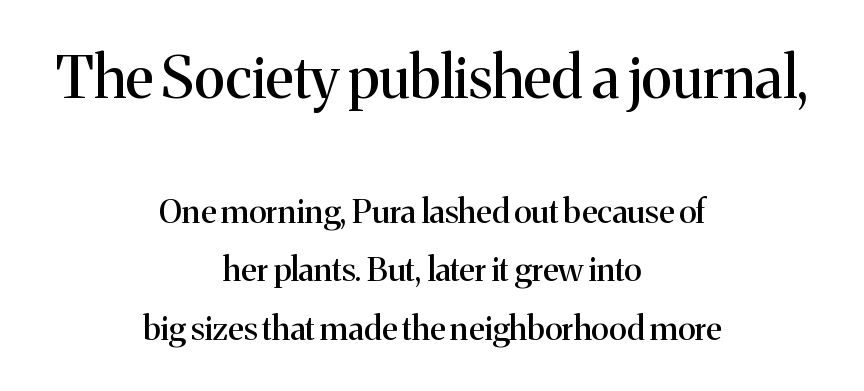
{"serif": "yes", "italic": "no", "width": "normal", "stroke_contrast": "medium", "x_height": "medium", "monospaced": "no", "underline": "no", "align": "center", "line_spacing_ratio": 1.78, "letter_spacing": "normal", "letter_spacing_em": 0.0, "larger_block": "first", "size_ratio": 1.76, "glyph_px": 58}
